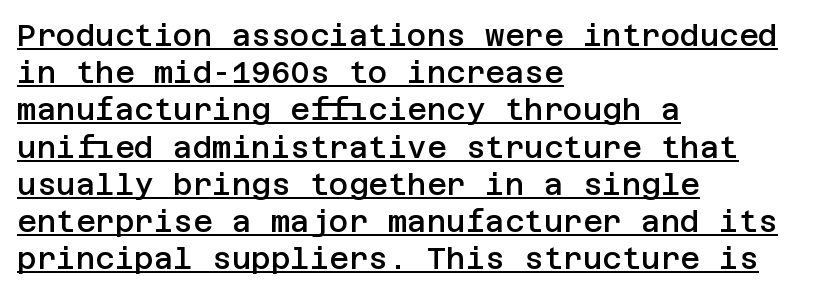
The image shows 30 px semibold sans-serif type, upright; set left-aligned, line spacing 1.24x, normal letter spacing, underlined; low stroke contrast and a large x-height.
